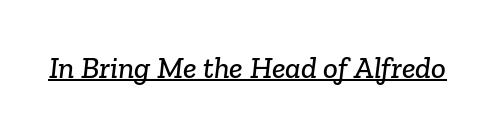
The image shows 31 px serif type; set normal letter spacing, underlined; low stroke contrast and a medium x-height.
